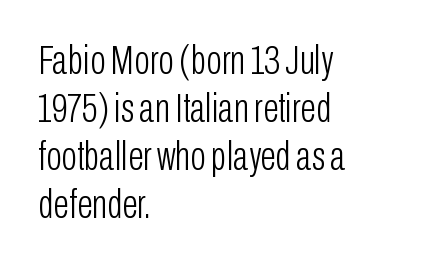
Q: Is the text bold? A: No.
Q: Is the text italic (slanted)? A: No, it is upright.
Q: Is the typeface a serif or a sans-serif typeface? A: Sans-serif.
Q: Is the text underlined? A: No.
Q: How is the paragraph aligned? A: Left-aligned.
Q: Is the spacing between letters normal or unusually wide? A: Normal.
Q: Width (condensed, normal, or wide)? A: Condensed.
Q: Stroke contrast? A: Low.
Q: x-height? A: Medium.
Q: Monospaced? A: No.
